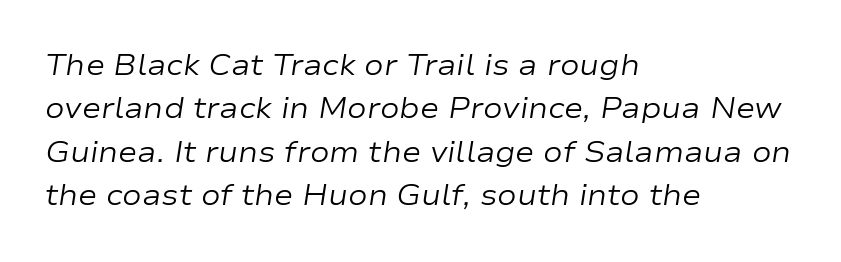
Nothing heavy about these letters — not bold at all. Think of a printed novel: that variable character pitch is what you see here. The compositor pushed each line to the left boundary. A bare baseline throughout the passage.
